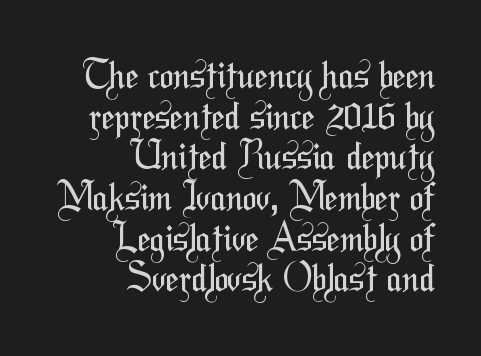
Q: Is the text bold? A: No.
Q: Is the typeface a serif or a sans-serif typeface? A: Sans-serif.
Q: Is the text underlined? A: No.
Q: How is the paragraph aligned? A: Right-aligned.
Q: Is the spacing between letters normal or unusually wide? A: Normal.
Q: Is the spacing between lines tight, normal or loose? A: Tight.
Q: Width (condensed, normal, or wide)? A: Condensed.
Q: Stroke contrast? A: Medium.
Q: x-height? A: Medium.
Q: Monospaced? A: No.
